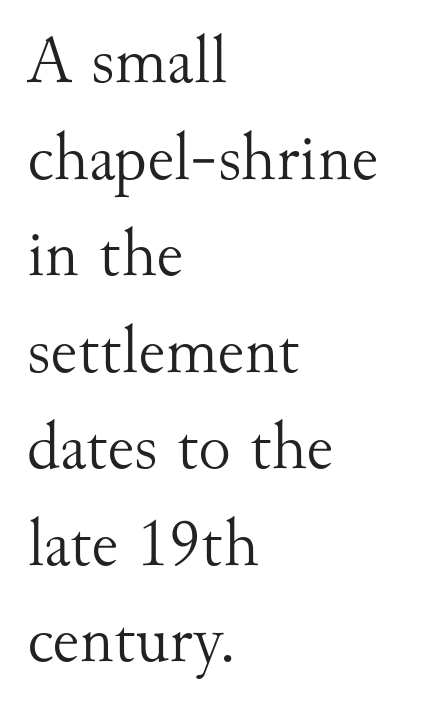
Underline: absent. Nope, not italic — everything's standing straight. Is this a heavy cut? Hardly; it is regular or lighter. The face used here is proportionally spaced, like ordinary book or web type. Does the type have serifs? Yes, each stem ends in a small foot. Line spacing here is normal.
